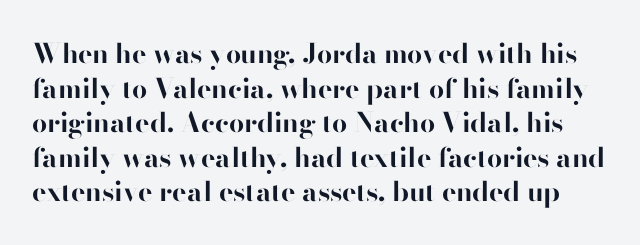
Is there much room between lines? A standard amount, neither cramped nor airy. No word sits above an underline. Posture: straight, roman, zero tilt. Standard letterfit; no display-style spreading of the glyphs. Each glyph is drawn with heavy, bold strokes.
